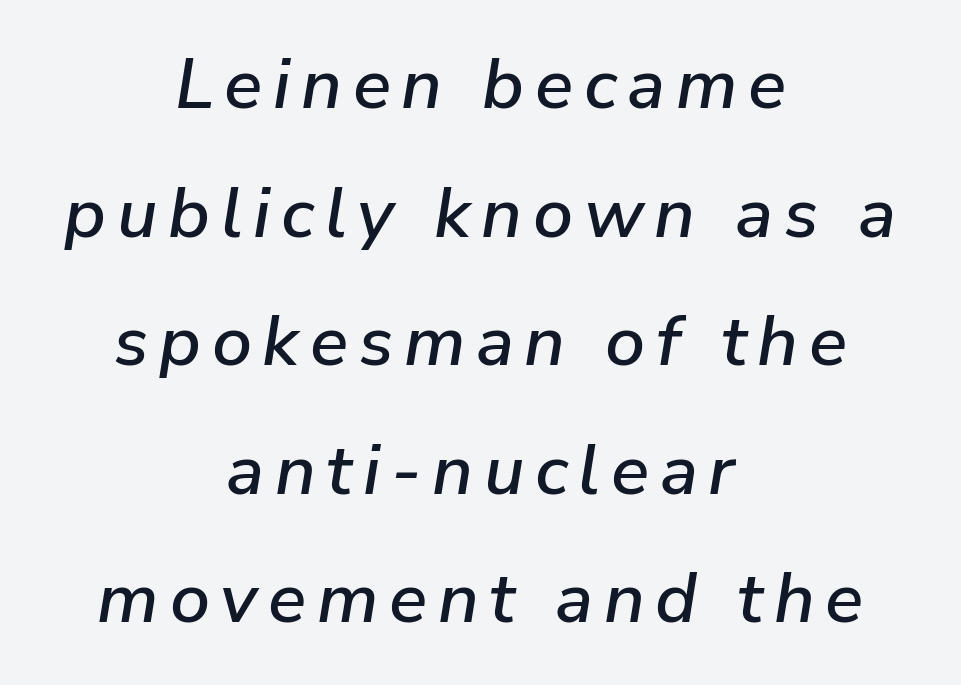
Q: Is the text italic (slanted)? A: Yes, it leans right by about 9 degrees.
Q: Is the text underlined? A: No.
Q: How is the paragraph aligned? A: Centered.
Q: Width (condensed, normal, or wide)? A: Normal.
Q: Stroke contrast? A: Low.
Q: x-height? A: Medium.
Q: Monospaced? A: No.
